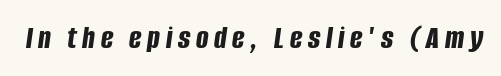
{"italic": "yes", "lean": "right", "slant_degrees": 8, "bold": "yes", "weight": "bold", "width": "condensed", "stroke_contrast": "low", "x_height": "large", "monospaced": "no", "underline": "no", "glyph_px": 33}
